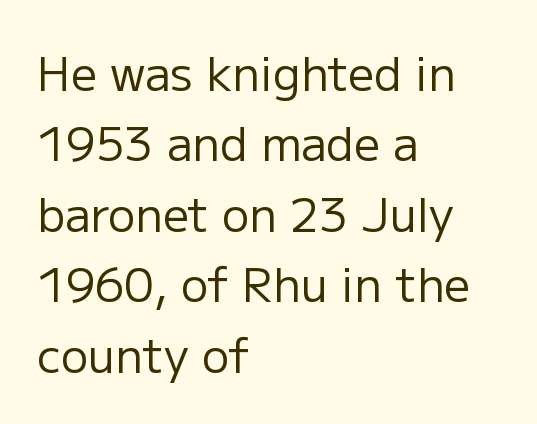
Q: Is the text bold? A: No.
Q: Is the text italic (slanted)? A: No, it is upright.
Q: Is the typeface a serif or a sans-serif typeface? A: Sans-serif.
Q: Is the text underlined? A: No.
Q: How is the paragraph aligned? A: Left-aligned.
Q: Is the spacing between letters normal or unusually wide? A: Normal.
Q: Is the spacing between lines tight, normal or loose? A: Normal.
Q: Width (condensed, normal, or wide)? A: Normal.
Q: Stroke contrast? A: Low.
Q: x-height? A: Medium.
Q: Monospaced? A: No.
